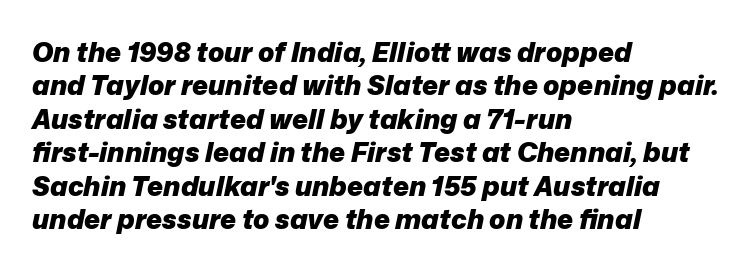
The image shows 27 px bold type, italic (leaning right); set left-aligned, line spacing 1.24x, normal letter spacing, not underlined.
